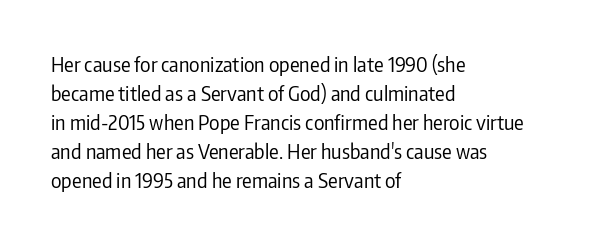
Beneath every word, the page is bare. Stems here are at most as thick as an everyday book face. When letters stand straight like this, we call the style roman or upright. This rendering leaves character spacing at its baseline value. The rendering uses a moderate line-height, typical for paragraphs.
